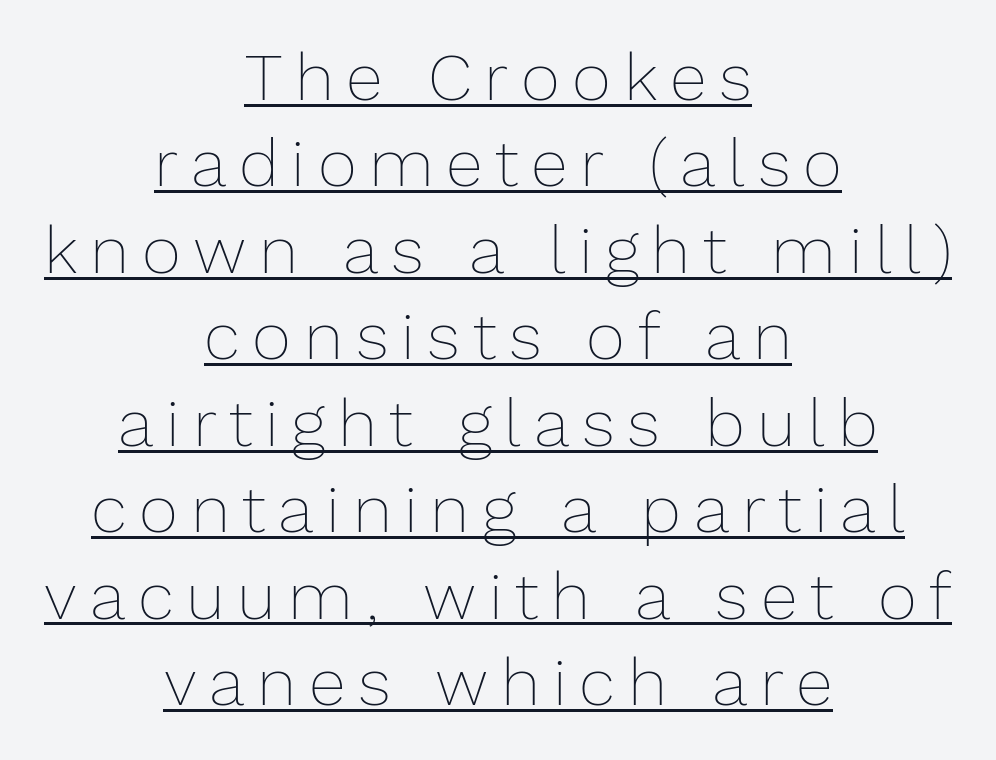
Q: Is the text bold? A: No.
Q: Is the text italic (slanted)? A: No, it is upright.
Q: Is the text underlined? A: Yes.
Q: How is the paragraph aligned? A: Centered.
Q: Is the spacing between lines tight, normal or loose? A: Normal.
Q: Width (condensed, normal, or wide)? A: Normal.
Q: Stroke contrast? A: Low.
Q: x-height? A: Medium.
Q: Monospaced? A: No.
